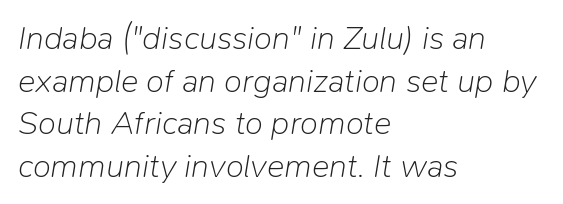
{"italic": "yes", "lean": "right", "slant_degrees": 9, "bold": "no", "weight": "light", "width": "normal", "stroke_contrast": "low", "x_height": "medium", "monospaced": "no", "underline": "no", "align": "left", "line_spacing": "normal", "line_spacing_ratio": 1.29, "letter_spacing": "normal", "letter_spacing_em": 0.0, "glyph_px": 33}
